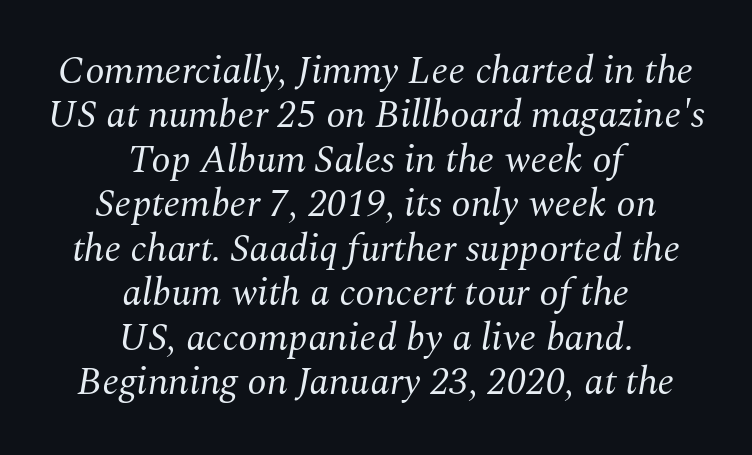
{"serif": "yes", "italic": "yes", "lean": "right", "slant_degrees": 10, "bold": "no", "weight": "regular", "width": "normal", "stroke_contrast": "medium", "x_height": "medium", "monospaced": "no", "underline": "no", "align": "center", "line_spacing": "tight", "line_spacing_ratio": 1.14, "letter_spacing": "normal", "letter_spacing_em": 0.0, "glyph_px": 39}
